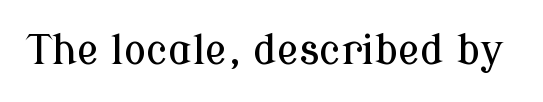
The image shows 41 px serif type, upright; set normal letter spacing, not underlined; low stroke contrast and a medium x-height.
